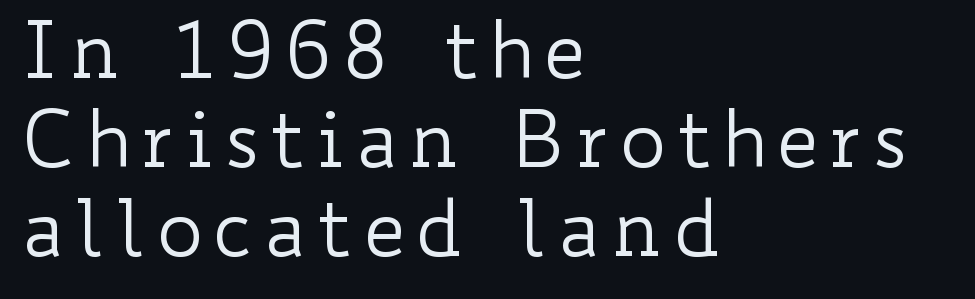
{"italic": "no", "bold": "no", "weight": "regular", "width": "wide", "stroke_contrast": "low", "x_height": "small", "monospaced": "no", "underline": "no", "align": "left", "line_spacing": "tight", "line_spacing_ratio": 1.14, "glyph_px": 78}
